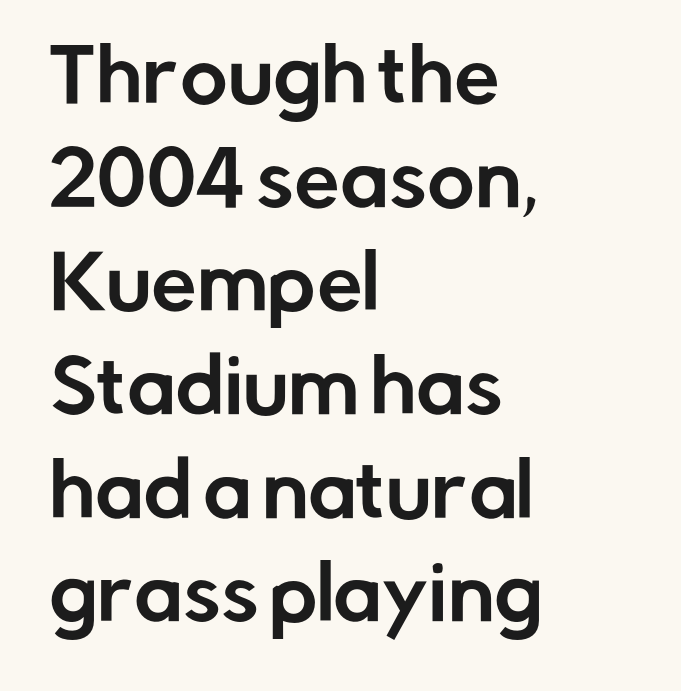
{"serif": "no", "italic": "no", "width": "normal", "stroke_contrast": "low", "x_height": "medium", "monospaced": "no", "underline": "no", "align": "left", "line_spacing": "normal", "line_spacing_ratio": 1.42, "letter_spacing": "normal", "letter_spacing_em": 0.0, "glyph_px": 73}
